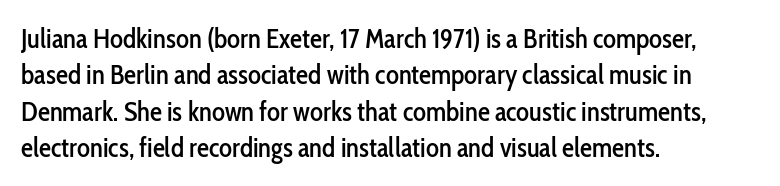
Tracking value appears to be zero — textbook default spacing. The type sits square on the baseline with zero lean. A clean baseline with only descenders dipping below it. Is the block centered? No — it sits flush against the left margin. Notice how descenders clear the ascenders below comfortably — that's standard leading.
